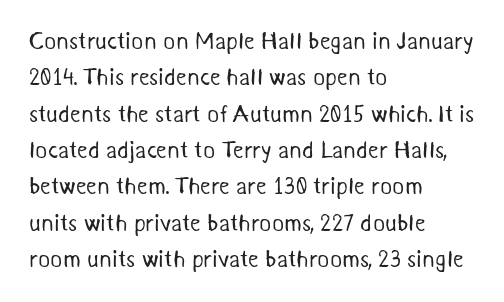
Q: Is the text bold? A: No.
Q: Is the text underlined? A: No.
Q: How is the paragraph aligned? A: Left-aligned.
Q: Is the spacing between letters normal or unusually wide? A: Normal.
Q: Is the spacing between lines tight, normal or loose? A: Normal.
